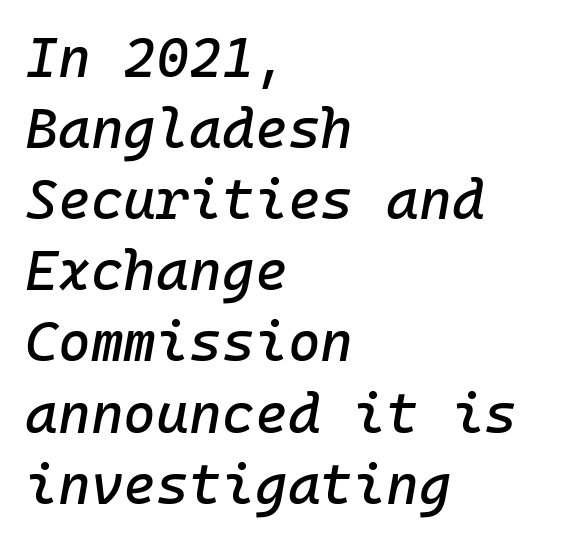
The image shows 56 px text type, italic (leaning right), monospaced; set left-aligned, normal line spacing (1.27x), normal letter spacing, not underlined; low stroke contrast and a medium x-height.
